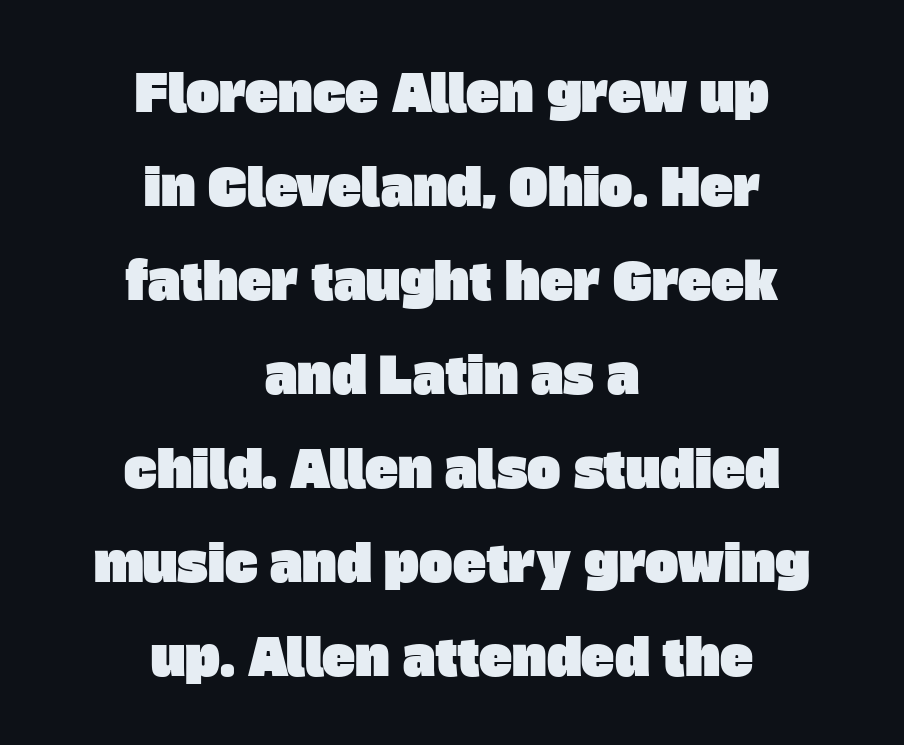
Underlining? Definitely not there. These lines stack symmetrically, like a column narrowing and widening about its center. The face used here is proportionally spaced, like ordinary book or web type. The tracking reads as untouched default to a designer's eye.
